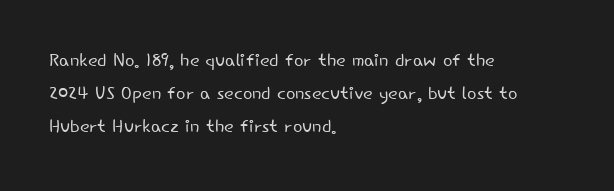
{"italic": "no", "bold": "no", "underline": "no", "align": "left", "line_spacing": "normal", "line_spacing_ratio": 1.33, "letter_spacing": "normal", "letter_spacing_em": 0.0, "glyph_px": 25}
